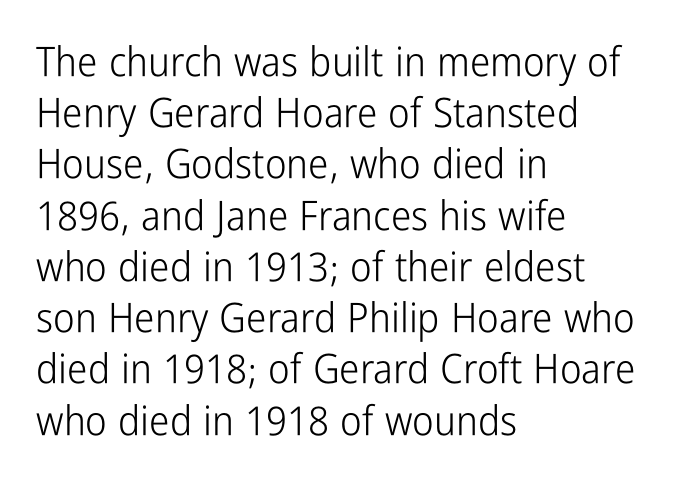
{"serif": "no", "italic": "no", "bold": "no", "weight": "light", "width": "condensed", "stroke_contrast": "low", "x_height": "medium", "monospaced": "no", "underline": "no", "align": "left", "line_spacing": "normal", "line_spacing_ratio": 1.25, "letter_spacing": "normal", "letter_spacing_em": 0.0, "glyph_px": 41}
